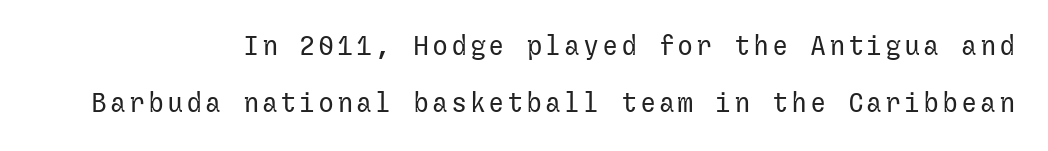
The image shows 27 px text type, upright; set loose line spacing (2.11x), not underlined.
